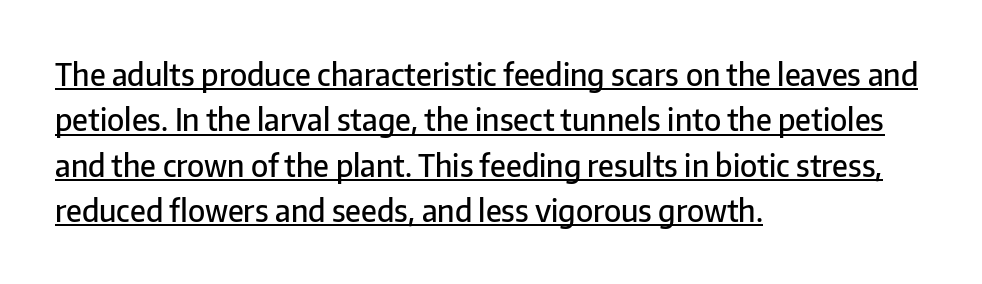
Somebody hit Ctrl+U on this one — the words are underlined. Proportional: the letters do not fall into vertical columns. The passage shown stacks its lines at a standard gap. No feet cap the strokes, marking this as sans-serif type.
